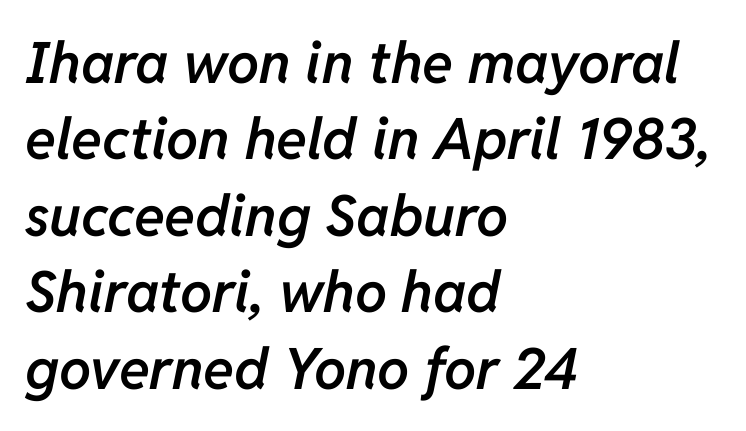
Q: Is the text bold? A: Semi-bold.
Q: Is the text italic (slanted)? A: Yes, it leans right by about 11 degrees.
Q: Is the text underlined? A: No.
Q: How is the paragraph aligned? A: Left-aligned.
Q: Is the spacing between letters normal or unusually wide? A: Normal.
Q: Is the spacing between lines tight, normal or loose? A: Normal.
Q: Width (condensed, normal, or wide)? A: Normal.
Q: Stroke contrast? A: Low.
Q: x-height? A: Medium.
Q: Monospaced? A: No.
